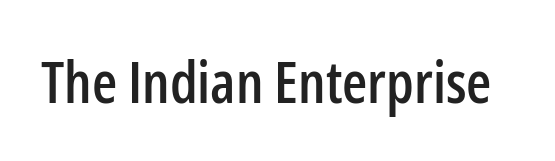
The image shows 58 px condensed sans-serif type, upright; set normal letter spacing, not underlined; low stroke contrast and a medium x-height.
